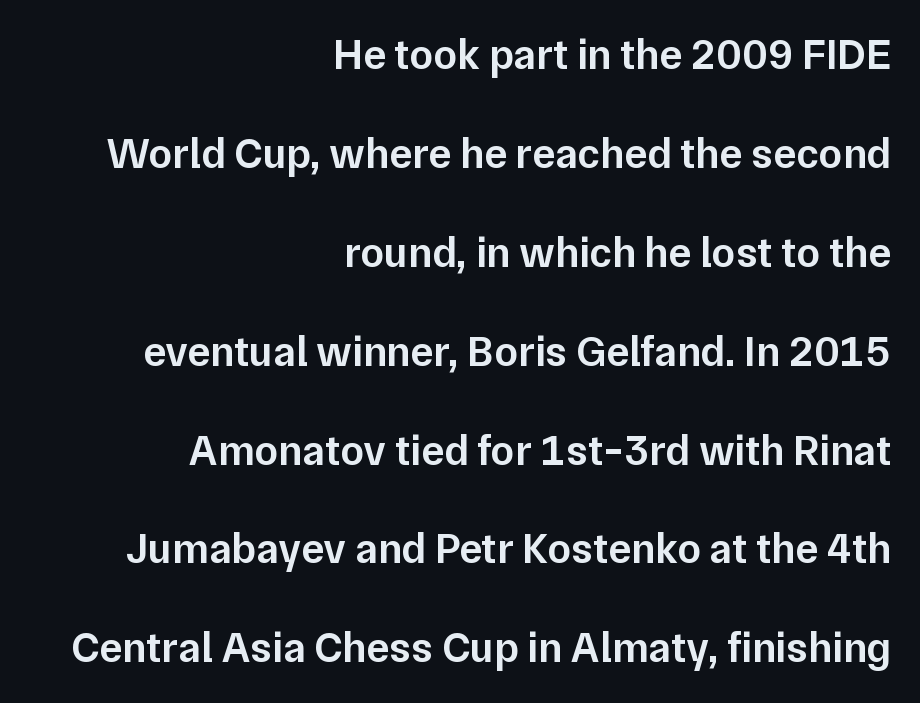
{"serif": "no", "italic": "no", "bold": "semi", "weight": "semibold", "width": "normal", "stroke_contrast": "low", "x_height": "medium", "monospaced": "no", "underline": "no", "align": "right", "line_spacing": "loose", "line_spacing_ratio": 2.3, "letter_spacing": "normal", "letter_spacing_em": 0.0, "glyph_px": 43}
